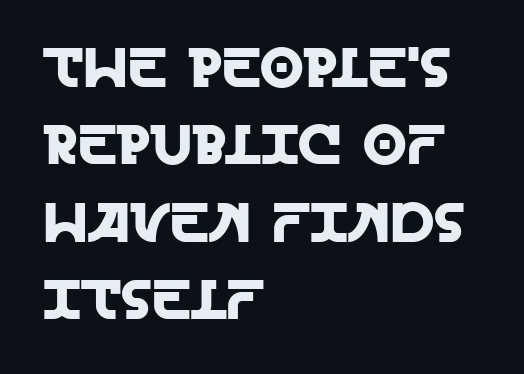
{"serif": "no", "italic": "no", "width": "normal", "x_height": "large", "monospaced": "no", "underline": "no", "align": "left", "line_spacing": "normal", "line_spacing_ratio": 1.38, "letter_spacing": "normal", "letter_spacing_em": 0.0, "glyph_px": 56}
